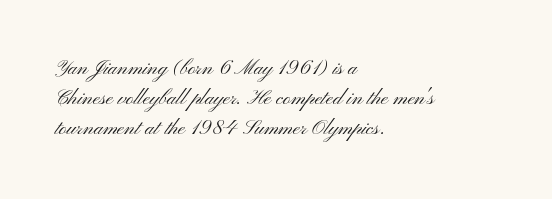
Q: Is the text bold? A: No.
Q: Is the text italic (slanted)? A: Yes.
Q: Is the text underlined? A: No.
Q: How is the paragraph aligned? A: Left-aligned.
Q: Is the spacing between letters normal or unusually wide? A: Normal.
Q: Is the spacing between lines tight, normal or loose? A: Normal.
